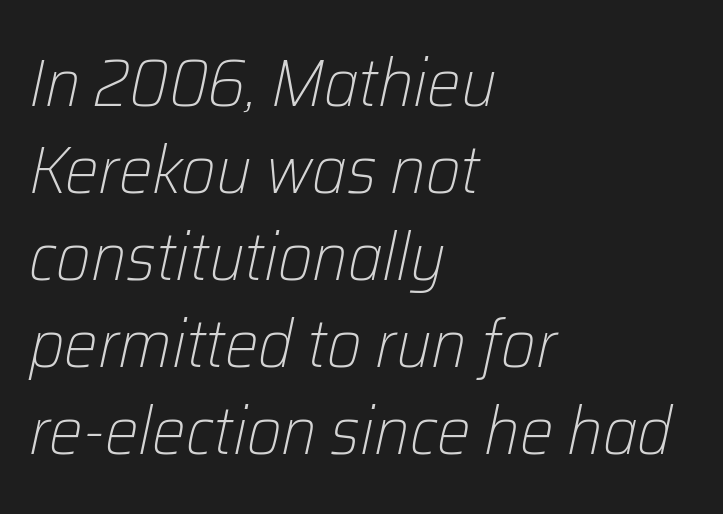
Weight: not bold — regular or lighter. The specimen omits any rule beneath the text block's lines. Alignment: flush left. Honestly, the row spacing looks completely unremarkable. Is this a fixed-width face? No — the glyphs have proportional, varying widths.
